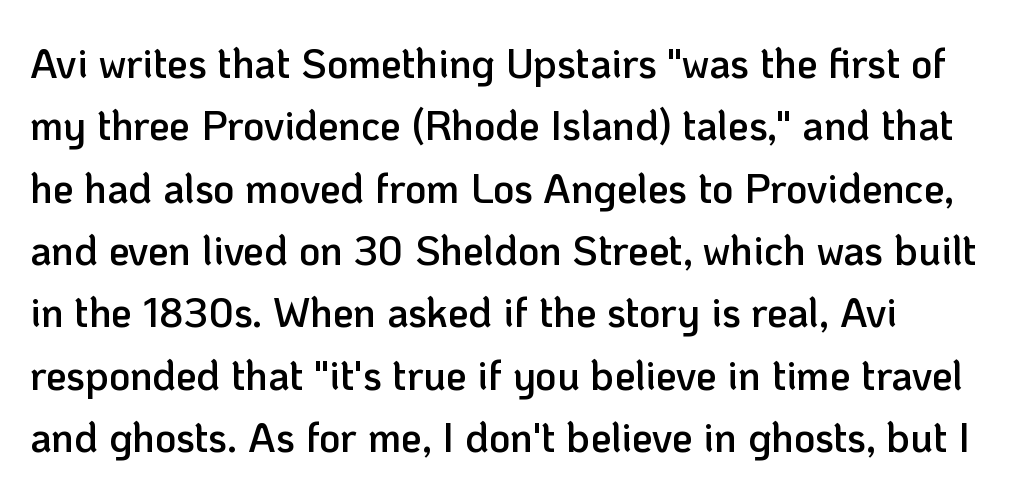
Baseline-to-baseline distance is the conventional proportion of letter height. I'd call this a sans setting — the letters go barefoot. On the weight axis this lands at semibold, roughly 600. The space beneath each line is pristine and unruled. Characters remain perfectly vertical along every line. Tracking value appears to be zero — textbook default spacing.
